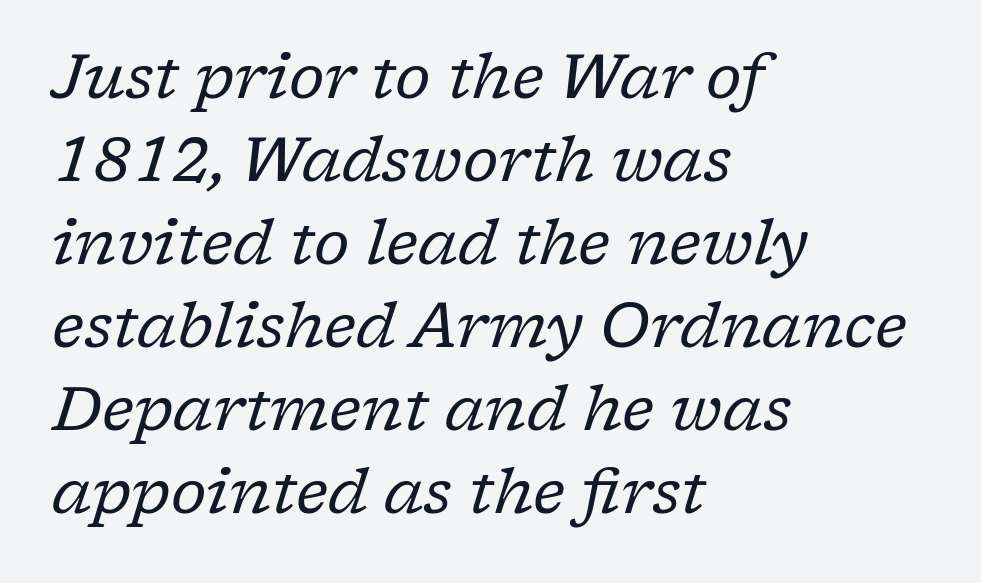
These lines stack with their left ends in a neat column. A typesetter would call this proportional, since set widths differ per character. What stands out about the letter spacing? Nothing — it is the standard amount. The glyphs look as if they've been sheared to an angle. Check where the strokes stop: tiny serifs finish them off. On a weight scale, this lands at 450 or below.
